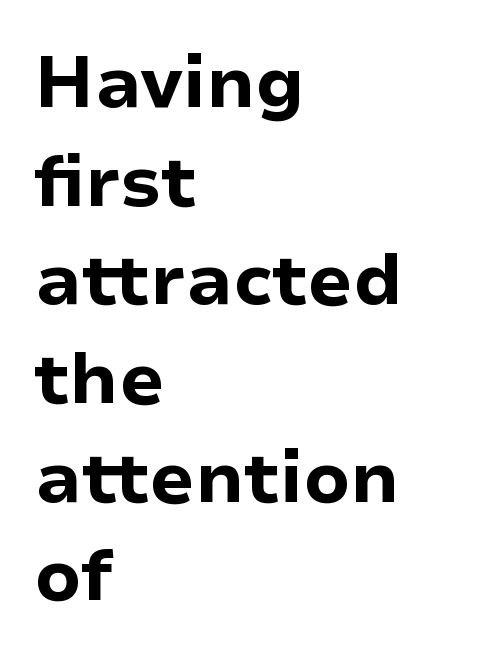
Q: Is the text bold? A: Yes.
Q: Is the text italic (slanted)? A: No, it is upright.
Q: Is the typeface a serif or a sans-serif typeface? A: Sans-serif.
Q: Is the text underlined? A: No.
Q: How is the paragraph aligned? A: Left-aligned.
Q: Is the spacing between letters normal or unusually wide? A: Normal.
Q: Is the spacing between lines tight, normal or loose? A: Normal.
Q: Width (condensed, normal, or wide)? A: Normal.
Q: Stroke contrast? A: Low.
Q: x-height? A: Medium.
Q: Monospaced? A: No.
